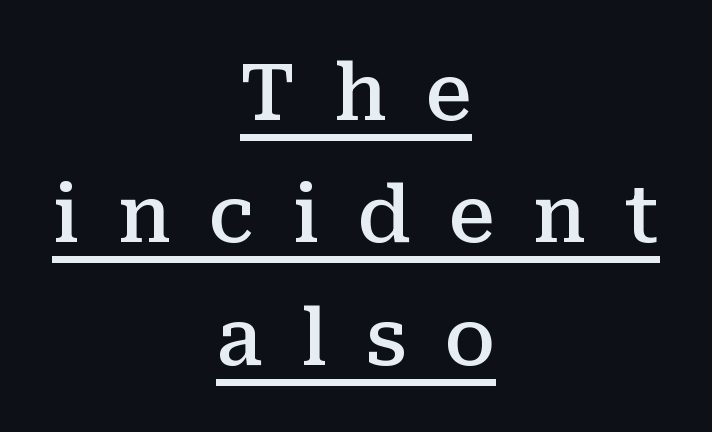
The image shows 78 px semibold serif type, upright; set centered, normal line spacing (1.57x), unusually wide letter spacing (+0.49 em), underlined; medium stroke contrast and a medium x-height.
